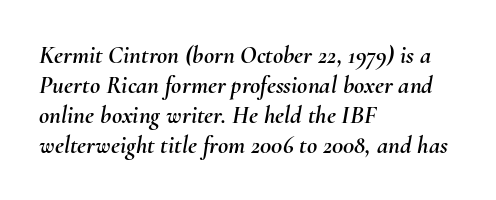
How are the letters spaced? Ordinarily, with no added tracking. One-word summary of the alignment: left. Quick note: underline off. The rendering applies a slant to the glyphs.
